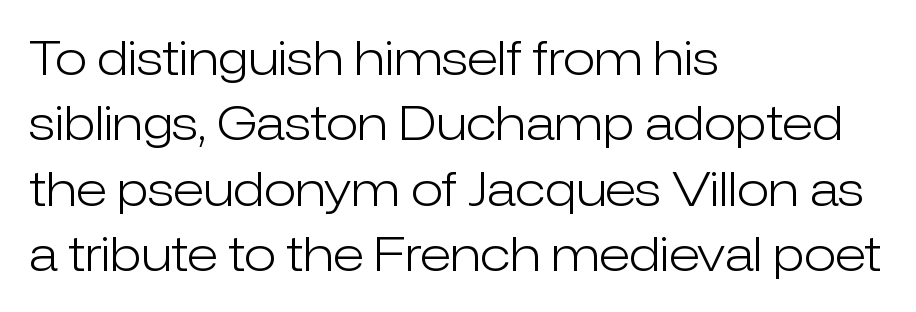
Q: Is the text bold? A: No.
Q: Is the text italic (slanted)? A: No, it is upright.
Q: Is the typeface a serif or a sans-serif typeface? A: Sans-serif.
Q: Is the text underlined? A: No.
Q: How is the paragraph aligned? A: Left-aligned.
Q: Is the spacing between letters normal or unusually wide? A: Normal.
Q: Is the spacing between lines tight, normal or loose? A: Normal.
Q: Width (condensed, normal, or wide)? A: Normal.
Q: Stroke contrast? A: Low.
Q: x-height? A: Medium.
Q: Monospaced? A: No.
